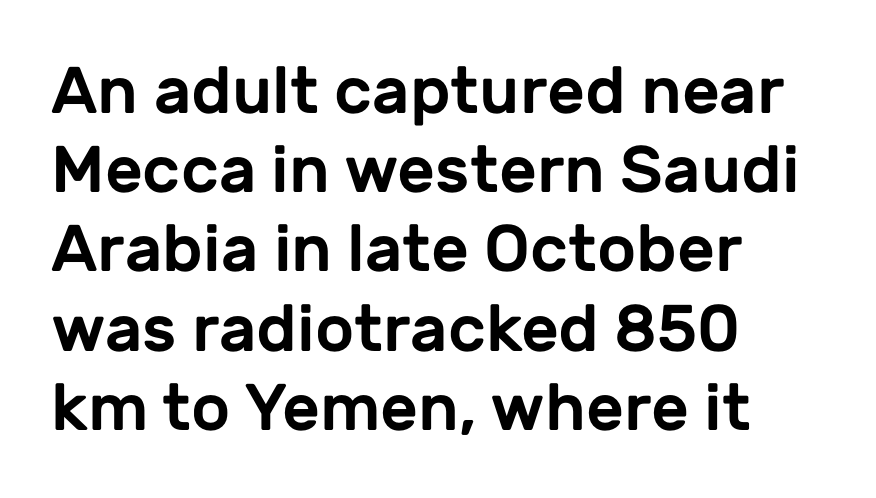
{"serif": "no", "italic": "no", "width": "normal", "stroke_contrast": "low", "x_height": "medium", "monospaced": "no", "underline": "no", "align": "left", "line_spacing_ratio": 1.2, "letter_spacing": "normal", "letter_spacing_em": 0.0, "glyph_px": 66}
